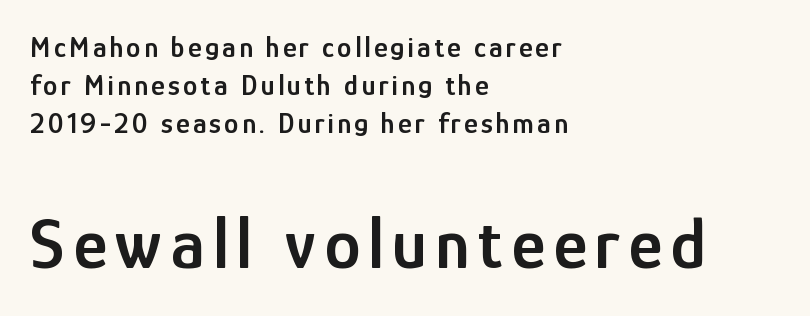
{"serif": "no", "italic": "no", "bold": "semi", "weight": "semibold", "width": "condensed", "stroke_contrast": "low", "x_height": "medium", "monospaced": "no", "underline": "no", "align": "left", "line_spacing": "normal", "line_spacing_ratio": 1.31, "larger_block": "second", "size_ratio": 2.52, "glyph_px": 73}
